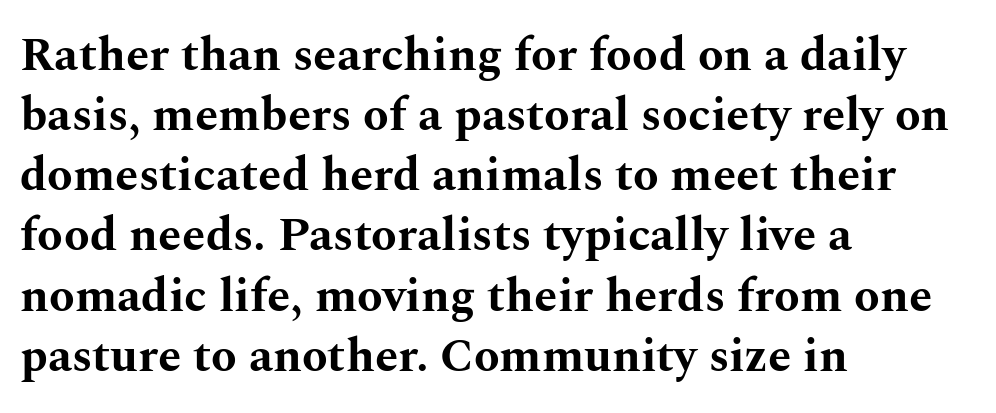
A typesetter would call this proportional, since set widths differ per character. Horizontal alignment here is leftward, the default for most running prose. I'd call this a serif setting — the letters wear small feet. Default kerning and tracking; the words read as compact shapes.
